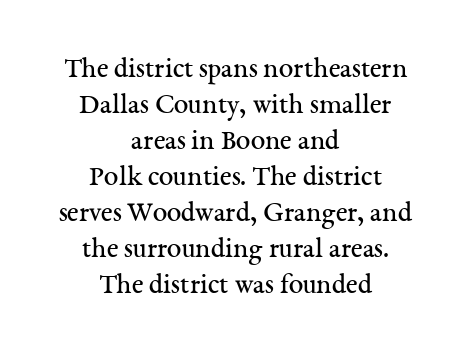
{"serif": "yes", "italic": "no", "bold": "no", "weight": "regular", "width": "normal", "stroke_contrast": "medium", "x_height": "medium", "monospaced": "no", "underline": "no", "align": "center", "line_spacing_ratio": 1.24, "letter_spacing": "normal", "letter_spacing_em": 0.0, "glyph_px": 29}
